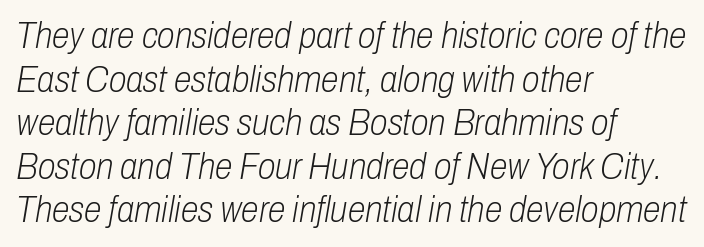
The image shows 36 px light, condensed type, italic (leaning right); set left-aligned, line spacing 1.21x, normal letter spacing, not underlined; low stroke contrast and a medium x-height.
